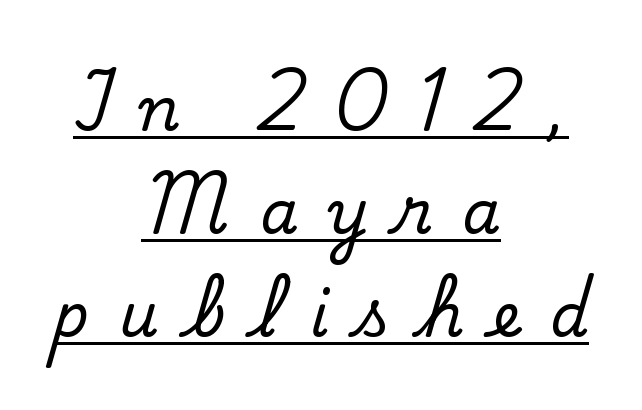
The image shows 61 px serif type; set centered, normal line spacing (1.69x), unusually wide letter spacing (+0.49 em), underlined; low stroke contrast and a small x-height.
